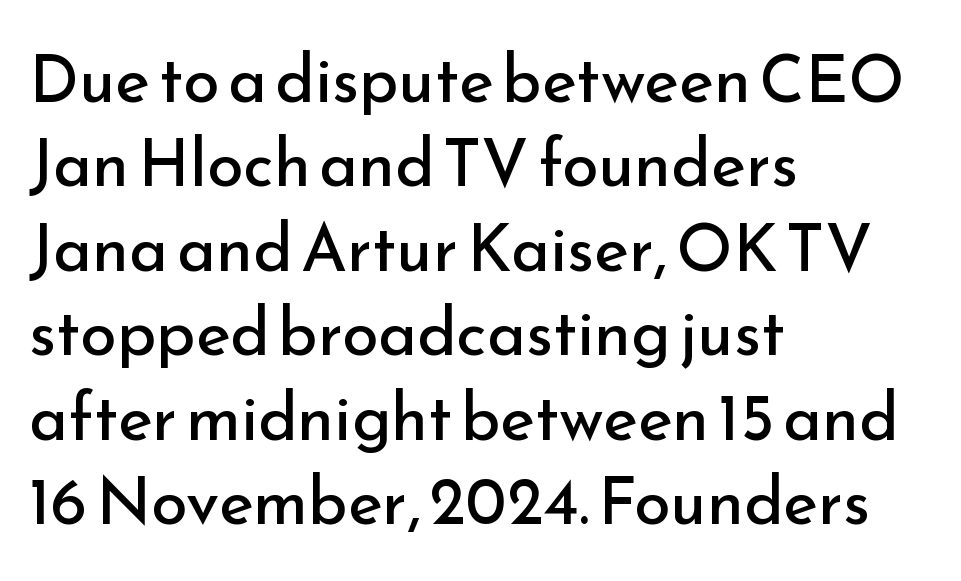
Q: Is the text bold? A: No.
Q: Is the text italic (slanted)? A: No, it is upright.
Q: Is the typeface a serif or a sans-serif typeface? A: Sans-serif.
Q: Is the text underlined? A: No.
Q: How is the paragraph aligned? A: Left-aligned.
Q: Is the spacing between letters normal or unusually wide? A: Normal.
Q: Is the spacing between lines tight, normal or loose? A: Normal.
Q: Width (condensed, normal, or wide)? A: Normal.
Q: Stroke contrast? A: Low.
Q: x-height? A: Small.
Q: Monospaced? A: No.
